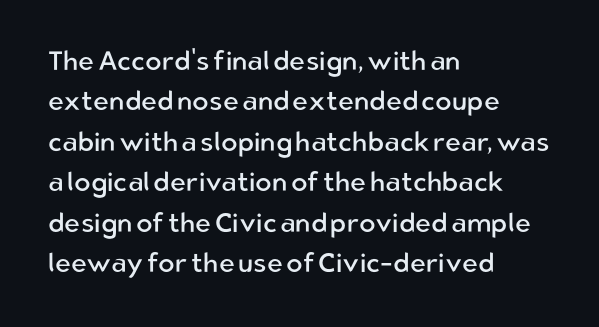
{"italic": "no", "bold": "no", "underline": "no", "align": "left", "line_spacing": "normal", "line_spacing_ratio": 1.5, "letter_spacing": "normal", "letter_spacing_em": 0.0, "glyph_px": 27}
